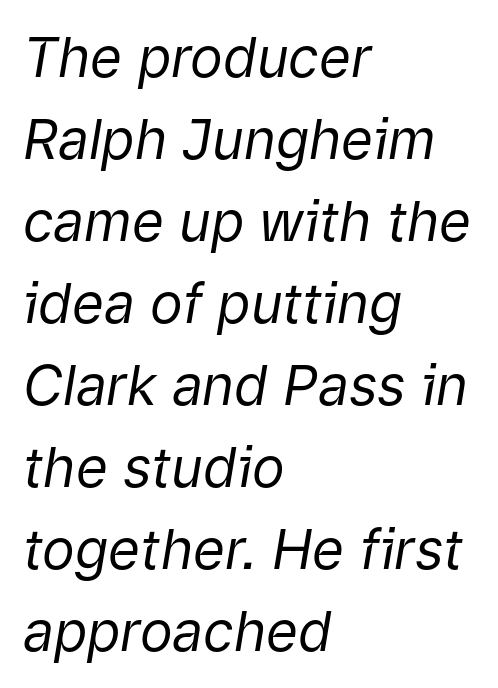
Q: Is the text bold? A: No.
Q: Is the text italic (slanted)? A: Yes, it leans right by about 9 degrees.
Q: Is the text underlined? A: No.
Q: How is the paragraph aligned? A: Left-aligned.
Q: Is the spacing between letters normal or unusually wide? A: Normal.
Q: Is the spacing between lines tight, normal or loose? A: Normal.
Q: Width (condensed, normal, or wide)? A: Normal.
Q: Stroke contrast? A: Low.
Q: x-height? A: Medium.
Q: Monospaced? A: No.
